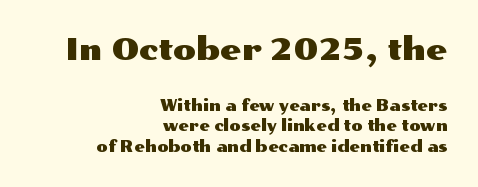
{"serif": "no", "italic": "no", "width": "wide", "stroke_contrast": "medium", "x_height": "medium", "monospaced": "no", "underline": "no", "align": "right", "line_spacing": "normal", "line_spacing_ratio": 1.36, "letter_spacing": "normal", "letter_spacing_em": 0.0, "larger_block": "first", "size_ratio": 2.0, "glyph_px": 30}
